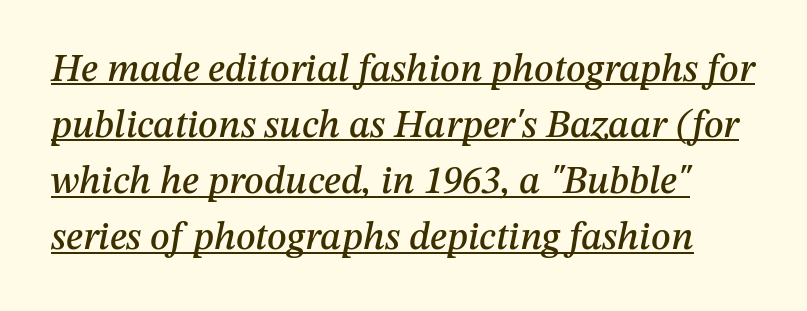
Q: Is the text italic (slanted)? A: Yes, it leans right by about 12 degrees.
Q: Is the text underlined? A: Yes.
Q: Is the spacing between letters normal or unusually wide? A: Normal.
Q: Is the spacing between lines tight, normal or loose? A: Normal.
Q: Width (condensed, normal, or wide)? A: Normal.
Q: Stroke contrast? A: Medium.
Q: x-height? A: Medium.
Q: Monospaced? A: No.
